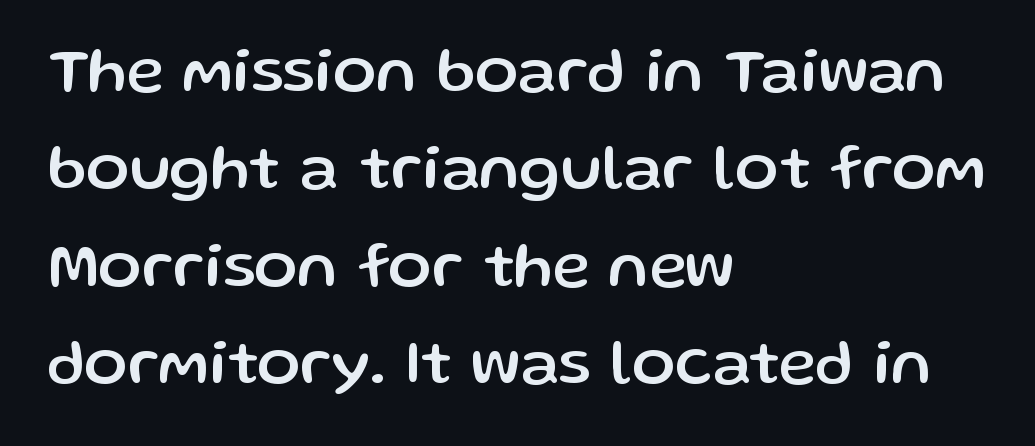
The image shows 64 px sans-serif type, upright; set left-aligned, normal line spacing (1.52x), normal letter spacing, not underlined; low stroke contrast and a medium x-height.
